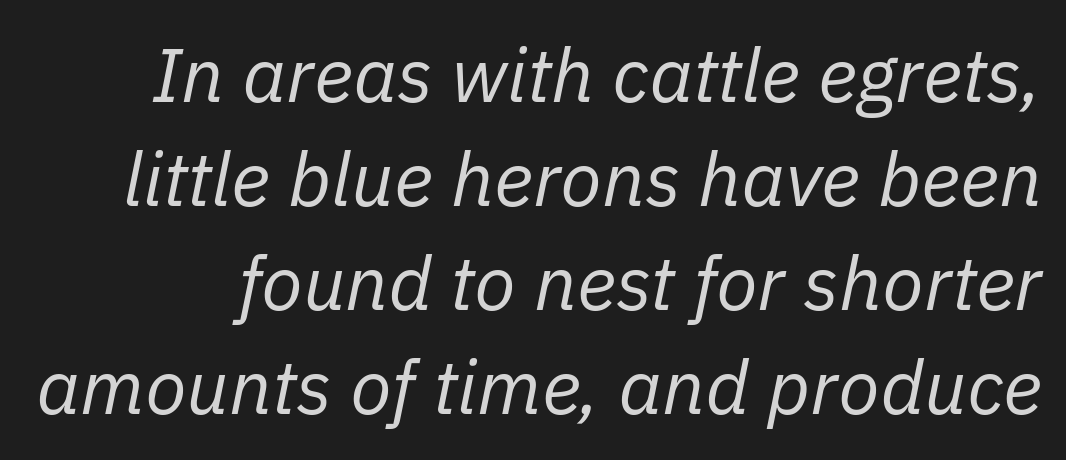
{"italic": "yes", "lean": "right", "slant_degrees": 11, "bold": "no", "weight": "regular", "width": "normal", "stroke_contrast": "low", "x_height": "medium", "monospaced": "no", "underline": "no", "line_spacing": "normal", "line_spacing_ratio": 1.37, "letter_spacing": "normal", "letter_spacing_em": 0.0, "glyph_px": 76}
